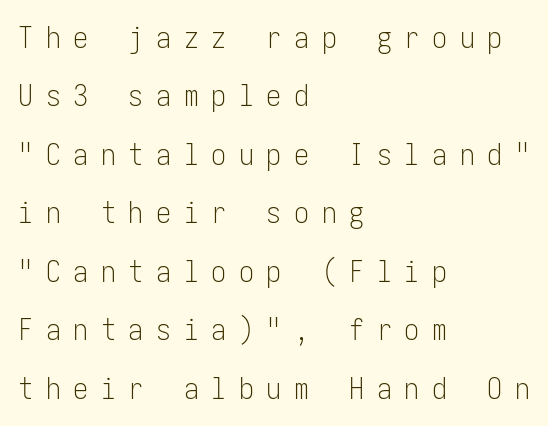
{"serif": "no", "italic": "no", "bold": "no", "weight": "light", "width": "condensed", "stroke_contrast": "low", "x_height": "medium", "underline": "no", "align": "left", "line_spacing": "loose", "line_spacing_ratio": 1.95, "letter_spacing": "wide", "letter_spacing_em": 0.42, "glyph_px": 30}
